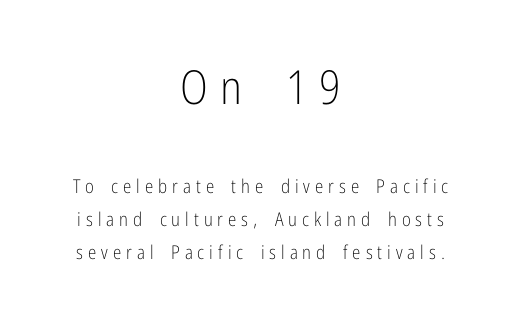
{"serif": "no", "italic": "no", "bold": "no", "weight": "light", "width": "condensed", "stroke_contrast": "low", "x_height": "medium", "monospaced": "no", "underline": "no", "align": "center", "line_spacing_ratio": 1.74, "letter_spacing": "wide", "letter_spacing_em": 0.26, "larger_block": "first", "size_ratio": 2.47, "glyph_px": 47}
